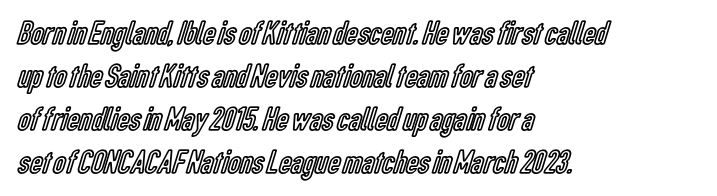
Q: Is the text italic (slanted)? A: Yes.
Q: Is the text underlined? A: No.
Q: How is the paragraph aligned? A: Left-aligned.
Q: Is the spacing between letters normal or unusually wide? A: Normal.
Q: Is the spacing between lines tight, normal or loose? A: Normal.
Q: Width (condensed, normal, or wide)? A: Condensed.
Q: x-height? A: Medium.
Q: Monospaced? A: No.
